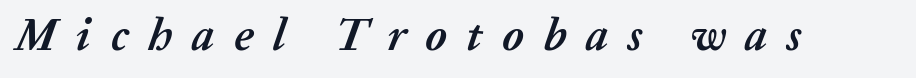
Plenty of ink on the page — the face is bold. Words float on clear page, feet unadorned. If you drew a line through each stem, it would be angled. This sample has the flowing, uneven cadence of proportional lettering. Spacing between characters has been opened up far beyond the box default.
